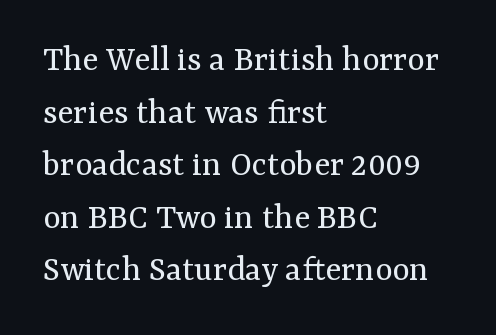
Q: Is the text bold? A: No.
Q: Is the text italic (slanted)? A: No, it is upright.
Q: Is the typeface a serif or a sans-serif typeface? A: Serif.
Q: Is the text underlined? A: No.
Q: How is the paragraph aligned? A: Left-aligned.
Q: Is the spacing between letters normal or unusually wide? A: Normal.
Q: Is the spacing between lines tight, normal or loose? A: Normal.
Q: Width (condensed, normal, or wide)? A: Normal.
Q: Stroke contrast? A: Medium.
Q: x-height? A: Medium.
Q: Monospaced? A: No.
